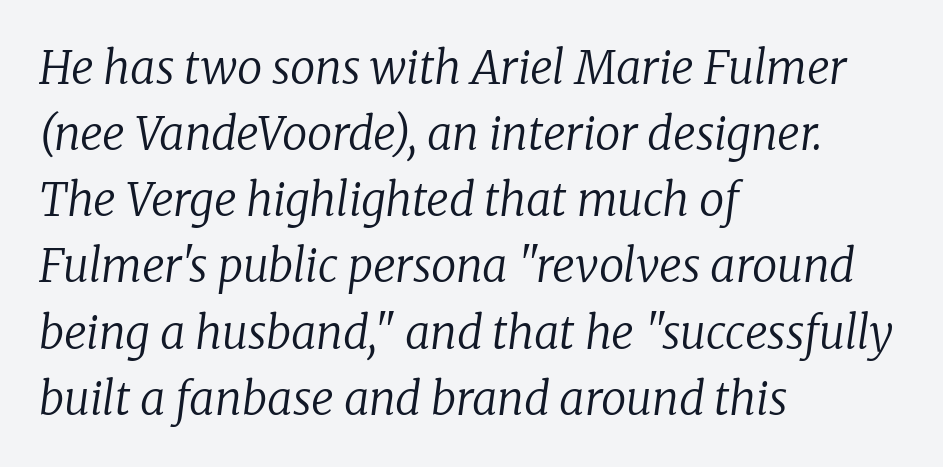
The image shows 45 px regular-weight serif type, italic (leaning right); set left-aligned, normal line spacing (1.47x), normal letter spacing, not underlined; low stroke contrast and a medium x-height.
